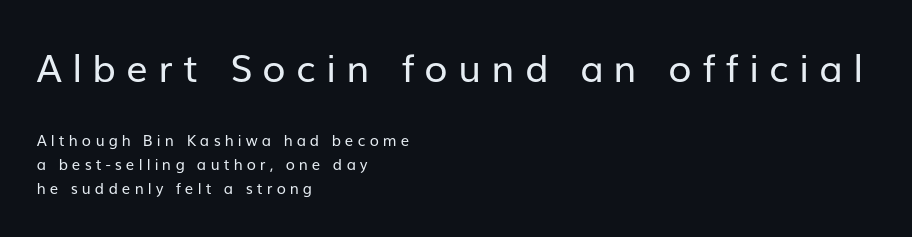
{"serif": "no", "italic": "no", "bold": "no", "weight": "regular", "width": "normal", "stroke_contrast": "low", "x_height": "medium", "monospaced": "no", "underline": "no", "align": "left", "line_spacing": "normal", "line_spacing_ratio": 1.6, "letter_spacing": "wide", "letter_spacing_em": 0.27, "larger_block": "first", "size_ratio": 2.53, "glyph_px": 38}
